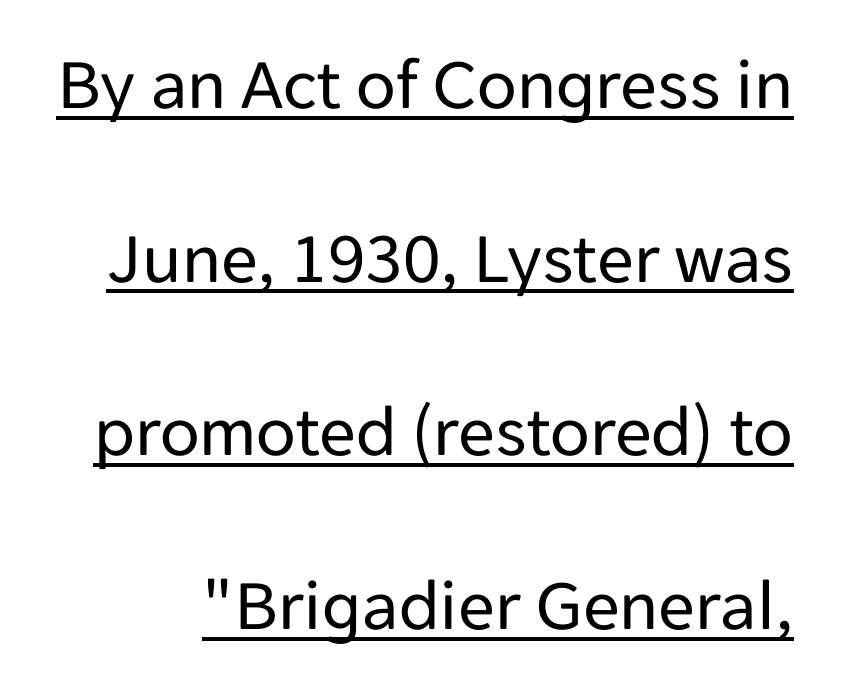
You could fit nearly another row in the gap between these rows. The words here are underlined. A typesetter would call this proportional, since set widths differ per character. Weight: regular or lighter.
